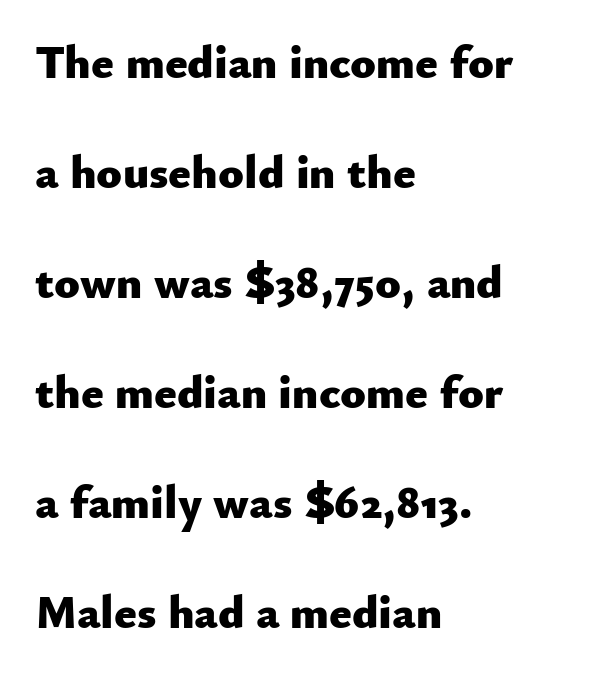
Q: Is the text bold? A: Yes.
Q: Is the text italic (slanted)? A: No, it is upright.
Q: Is the typeface a serif or a sans-serif typeface? A: Sans-serif.
Q: Is the text underlined? A: No.
Q: How is the paragraph aligned? A: Left-aligned.
Q: Is the spacing between letters normal or unusually wide? A: Normal.
Q: Is the spacing between lines tight, normal or loose? A: Loose.
Q: Width (condensed, normal, or wide)? A: Normal.
Q: Stroke contrast? A: Low.
Q: x-height? A: Small.
Q: Monospaced? A: No.
